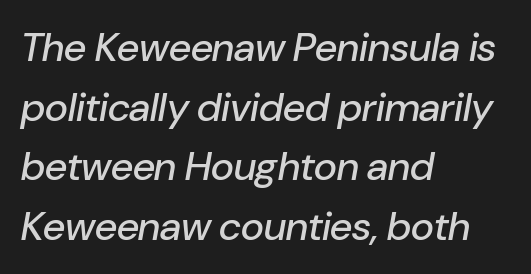
{"italic": "yes", "lean": "right", "slant_degrees": 10, "width": "normal", "stroke_contrast": "low", "x_height": "medium", "monospaced": "no", "underline": "no", "align": "left", "line_spacing": "normal", "line_spacing_ratio": 1.49, "letter_spacing": "normal", "letter_spacing_em": 0.0, "glyph_px": 40}
